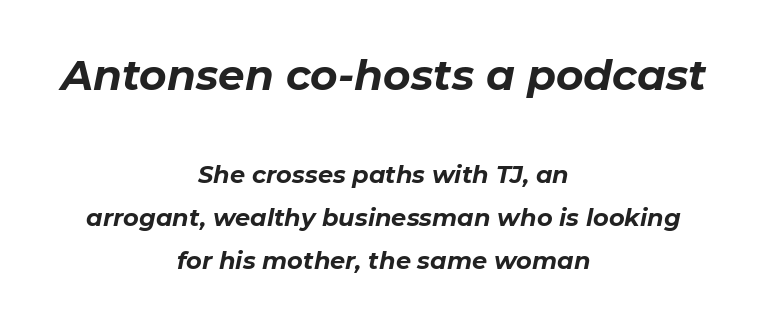
Q: Is the text bold? A: Yes.
Q: Is the text italic (slanted)? A: Yes, it leans right by about 11 degrees.
Q: Is the text underlined? A: No.
Q: How is the paragraph aligned? A: Centered.
Q: Is the spacing between letters normal or unusually wide? A: Normal.
Q: Which block of text is set in a larger size, the first (top) or the second (bottom)? A: The first (top) one.
Q: Width (condensed, normal, or wide)? A: Normal.
Q: Stroke contrast? A: Low.
Q: x-height? A: Medium.
Q: Monospaced? A: No.
